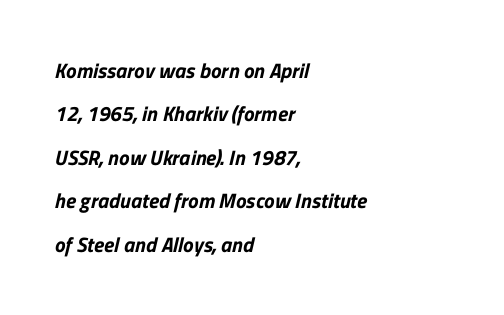
{"underline": "no", "align": "left", "line_spacing": "loose", "line_spacing_ratio": 2.07, "letter_spacing": "normal", "letter_spacing_em": 0.0, "glyph_px": 21}
